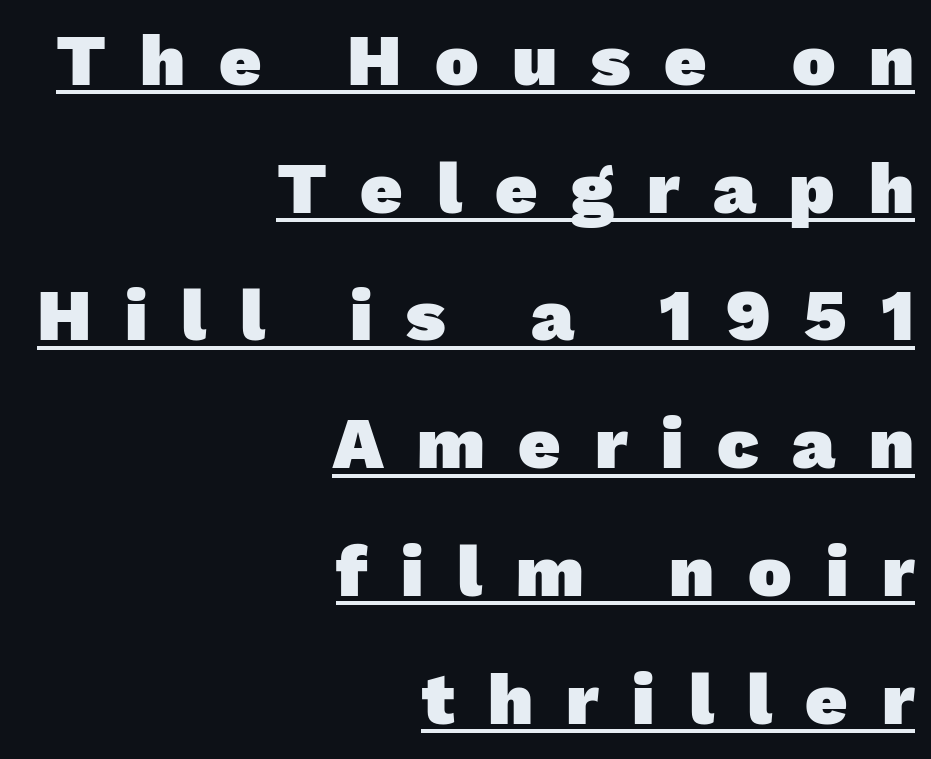
{"serif": "no", "bold": "yes", "weight": "heavy", "width": "normal", "stroke_contrast": "low", "x_height": "medium", "monospaced": "no", "underline": "yes", "align": "right", "line_spacing_ratio": 1.75, "letter_spacing": "wide", "letter_spacing_em": 0.46, "glyph_px": 73}
